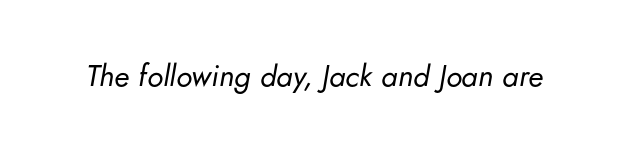
{"italic": "yes", "lean": "right", "slant_degrees": 5, "bold": "no", "weight": "regular", "width": "normal", "stroke_contrast": "low", "x_height": "small", "monospaced": "no", "underline": "no", "letter_spacing": "normal", "letter_spacing_em": 0.0, "glyph_px": 30}
